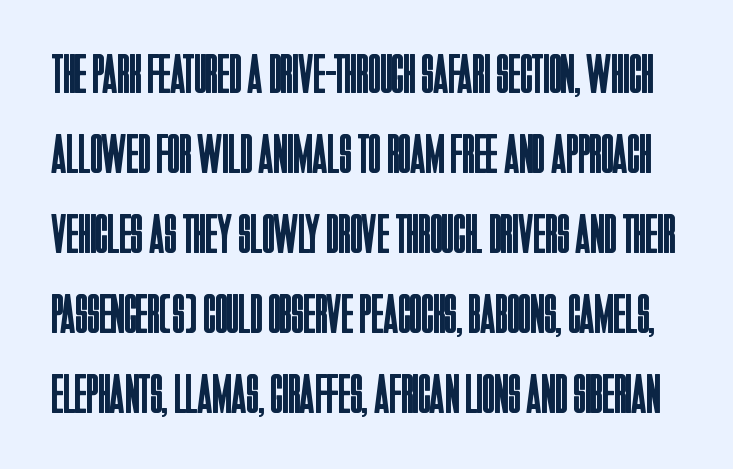
The image shows 56 px regular-weight, condensed sans-serif type, upright; set normal line spacing (1.43x), normal letter spacing, not underlined; low stroke contrast and a large x-height.
